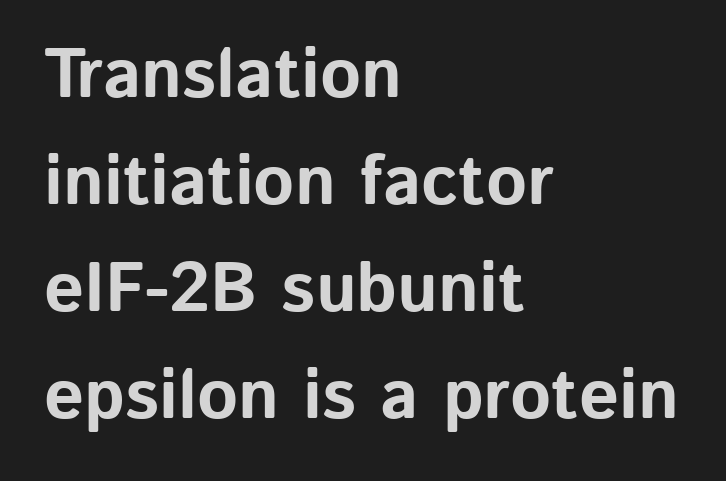
Line starts are locked; line ends wander. Here the designer chose a conventional face with non-uniform glyph widths. Honestly, the letter spacing is just normal — you wouldn't notice it. This is sans-serif lettering, the kind often seen on screens and signage. These lines sit exactly where default settings would place them.
